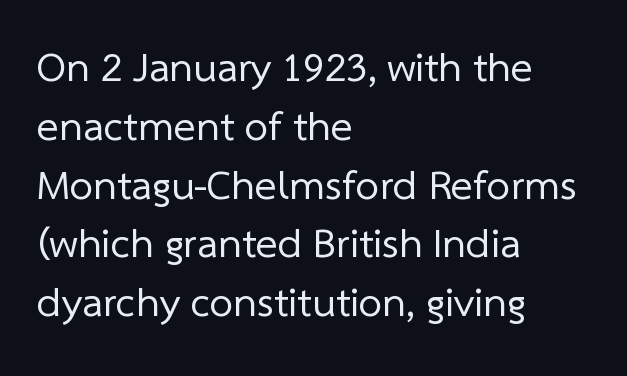
Q: Is the text bold? A: No.
Q: Is the typeface a serif or a sans-serif typeface? A: Sans-serif.
Q: Is the text underlined? A: No.
Q: How is the paragraph aligned? A: Left-aligned.
Q: Is the spacing between letters normal or unusually wide? A: Normal.
Q: Is the spacing between lines tight, normal or loose? A: Normal.
Q: Width (condensed, normal, or wide)? A: Normal.
Q: Stroke contrast? A: Low.
Q: x-height? A: Medium.
Q: Monospaced? A: No.
